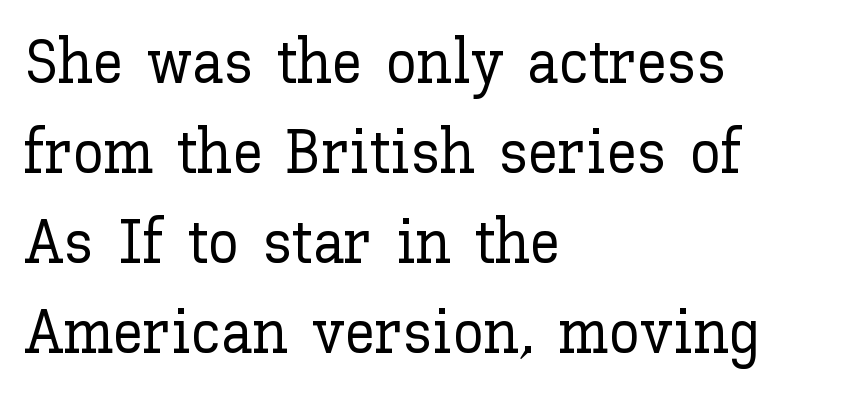
Style check: upright. The text block is weighted toward the left margin, trailing off unevenly rightward. The space between consecutive lines is moderate. Descender tails drop into unmarked territory. Is this a fixed-width face? No — the glyphs have proportional, varying widths. Look at the tracking — it's just the regular setting, nothing added.
